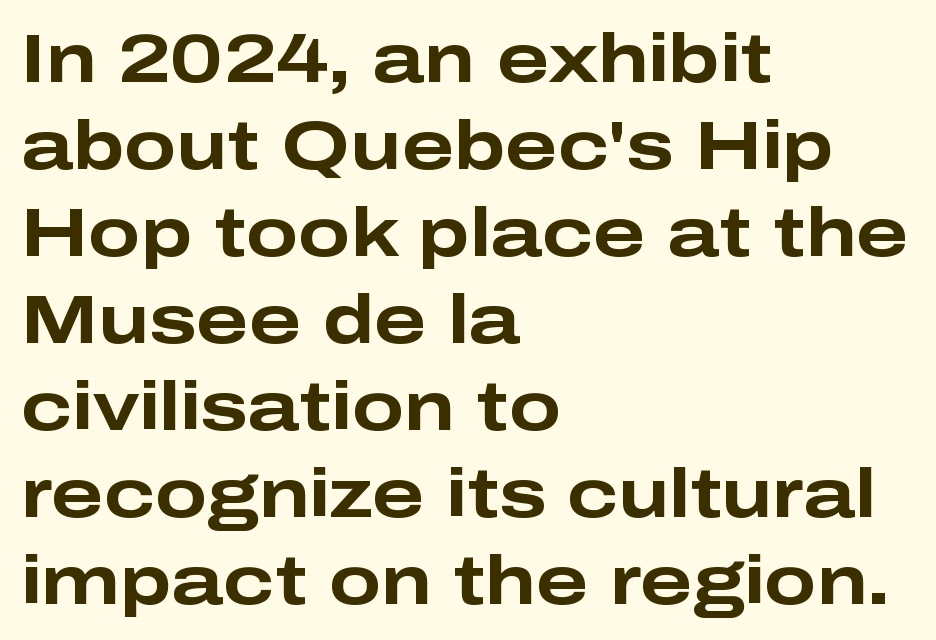
The image shows 69 px bold, wide sans-serif type, upright; set left-aligned, normal line spacing (1.26x), normal letter spacing, not underlined; low stroke contrast and a medium x-height.
